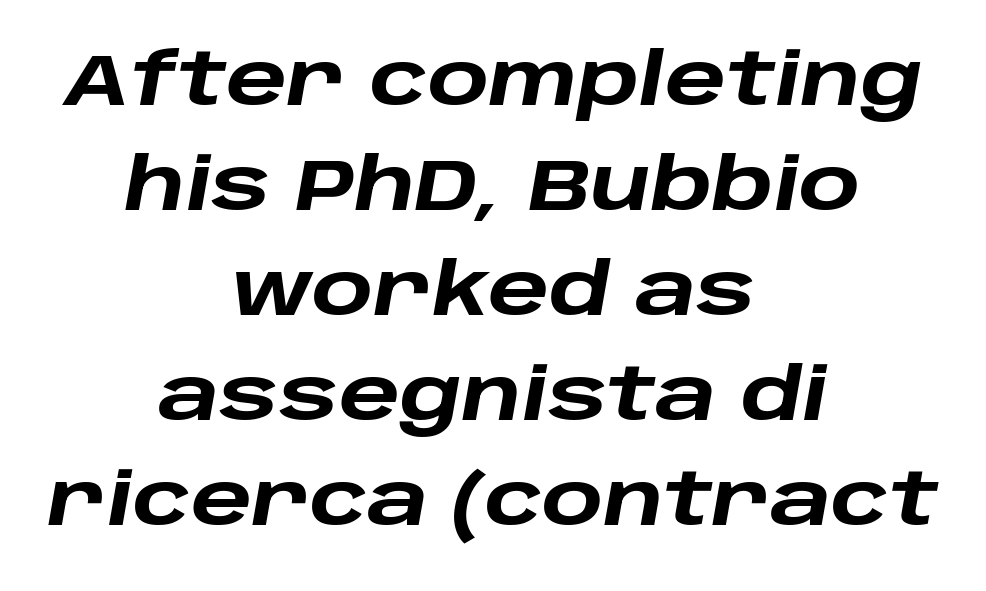
The typography opts for an oblique posture over an upright one. This rendering leaves character spacing at its baseline value. Varying glyph widths throughout — classic text-font behaviour. The zone under the glyphs is completely vacant.
